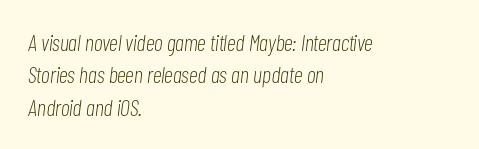
The glyphs look as if they've been sheared to an angle. Line beginnings align vertically; line endings do not. Whoever set this chose a conventional vertical rhythm. Only glyphs here, with clear space below each row.
